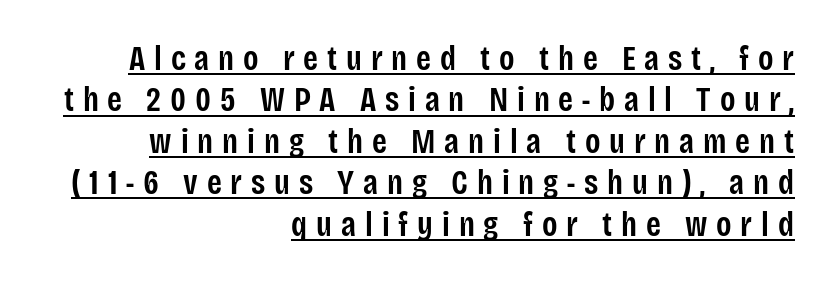
Think of a printed novel: that variable character pitch is what you see here. Visually the block forms a straight wall on the right and a jagged coastline on the left. A typesetter would call this heavily tracked-out type. Each line of the rendering has a horizontal stroke beneath the glyphs.
